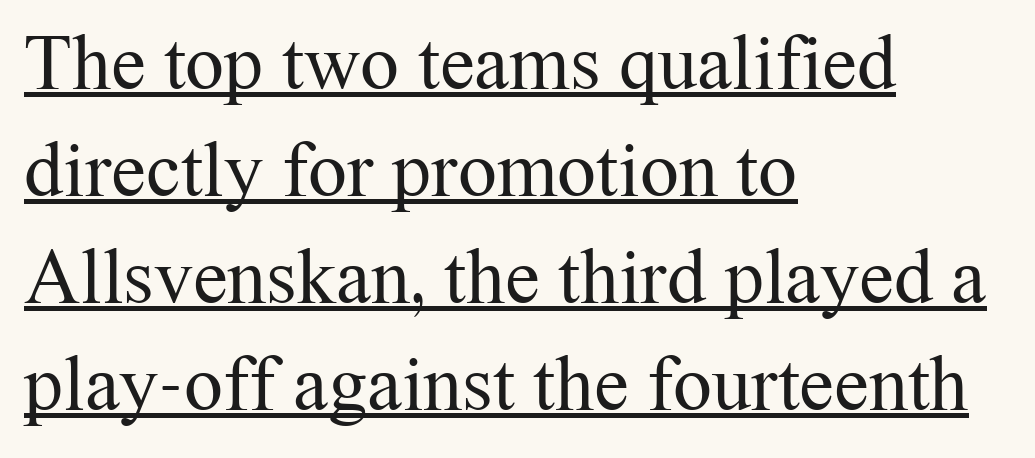
{"serif": "yes", "italic": "no", "bold": "no", "weight": "regular", "width": "normal", "stroke_contrast": "medium", "x_height": "medium", "monospaced": "no", "underline": "yes", "align": "left", "line_spacing": "normal", "line_spacing_ratio": 1.37, "letter_spacing": "normal", "letter_spacing_em": 0.0, "glyph_px": 78}
